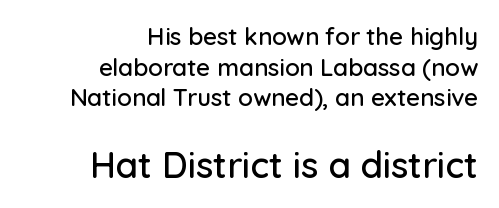
The image shows 36 px sans-serif type, upright; set right-aligned, normal line spacing (1.28x), normal letter spacing, not underlined; the second (bottom) block is 1.5x larger; low stroke contrast and a medium x-height.
